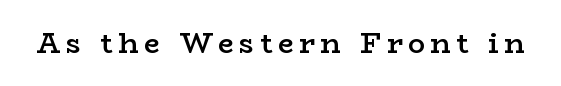
Q: Is the text bold? A: Semi-bold.
Q: Is the text italic (slanted)? A: No, it is upright.
Q: Is the typeface a serif or a sans-serif typeface? A: Serif.
Q: Is the text underlined? A: No.
Q: Is the spacing between letters normal or unusually wide? A: Unusually wide.
Q: Width (condensed, normal, or wide)? A: Wide.
Q: Stroke contrast? A: Low.
Q: x-height? A: Medium.
Q: Monospaced? A: No.
